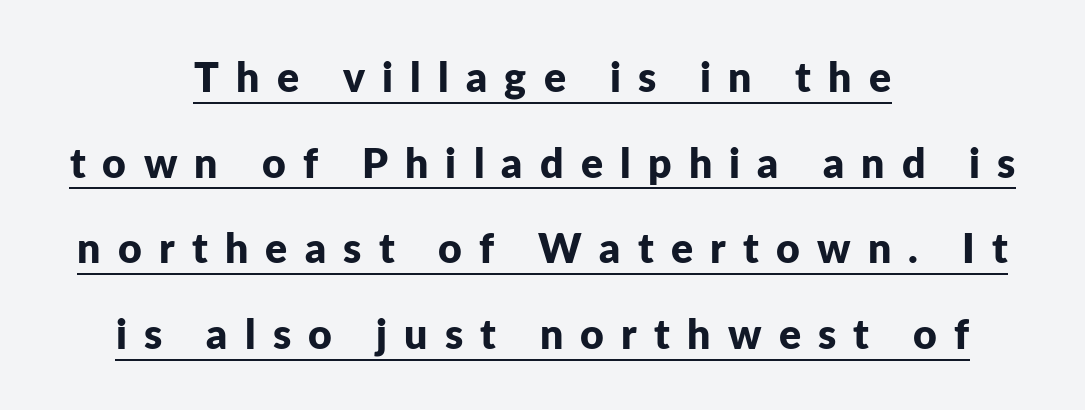
The image shows 41 px bold sans-serif type, upright; set centered, loose line spacing (2.09x), unusually wide letter spacing (+0.42 em), underlined; low stroke contrast and a medium x-height.
